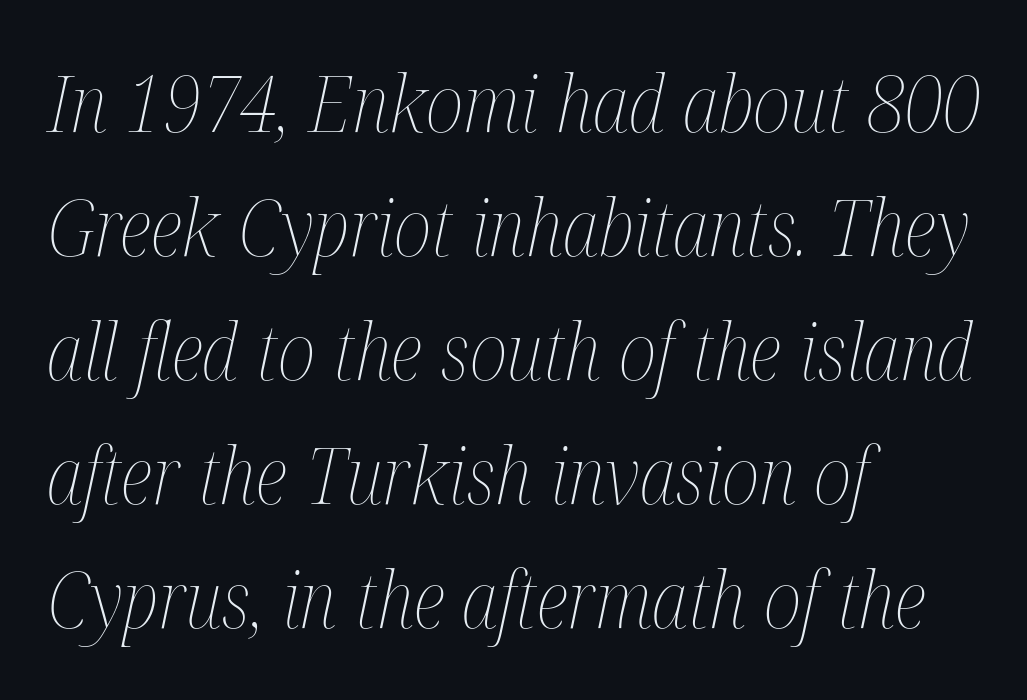
Q: Is the text bold? A: No.
Q: Is the text italic (slanted)? A: Yes, it leans right by about 12 degrees.
Q: Is the text underlined? A: No.
Q: How is the paragraph aligned? A: Left-aligned.
Q: Is the spacing between letters normal or unusually wide? A: Normal.
Q: Is the spacing between lines tight, normal or loose? A: Normal.
Q: Width (condensed, normal, or wide)? A: Condensed.
Q: Stroke contrast? A: Medium.
Q: x-height? A: Medium.
Q: Monospaced? A: No.
